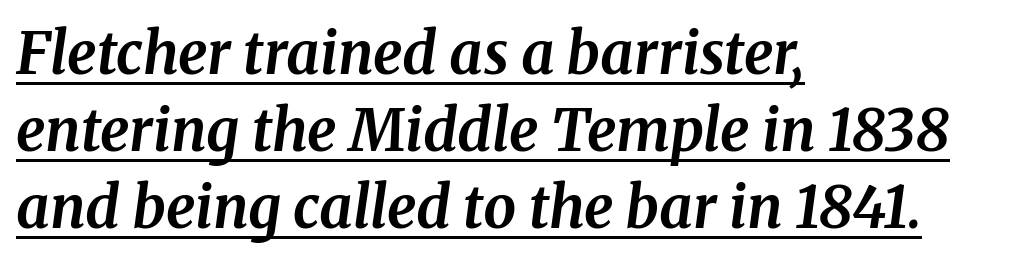
Q: Is the text bold? A: Yes.
Q: Is the text italic (slanted)? A: Yes, it leans right by about 8 degrees.
Q: Is the typeface a serif or a sans-serif typeface? A: Serif.
Q: Is the text underlined? A: Yes.
Q: How is the paragraph aligned? A: Left-aligned.
Q: Is the spacing between letters normal or unusually wide? A: Normal.
Q: Is the spacing between lines tight, normal or loose? A: Normal.
Q: Width (condensed, normal, or wide)? A: Normal.
Q: Stroke contrast? A: Medium.
Q: x-height? A: Medium.
Q: Monospaced? A: No.
